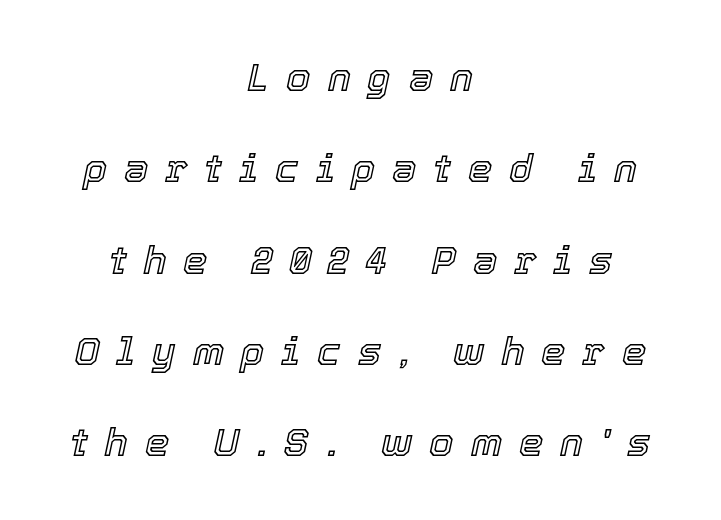
Q: Is the text italic (slanted)? A: Yes, it leans right by about 12 degrees.
Q: Is the text underlined? A: No.
Q: How is the paragraph aligned? A: Centered.
Q: Is the spacing between letters normal or unusually wide? A: Unusually wide.
Q: Is the spacing between lines tight, normal or loose? A: Loose.
Q: Width (condensed, normal, or wide)? A: Normal.
Q: x-height? A: Medium.
Q: Monospaced? A: No.
